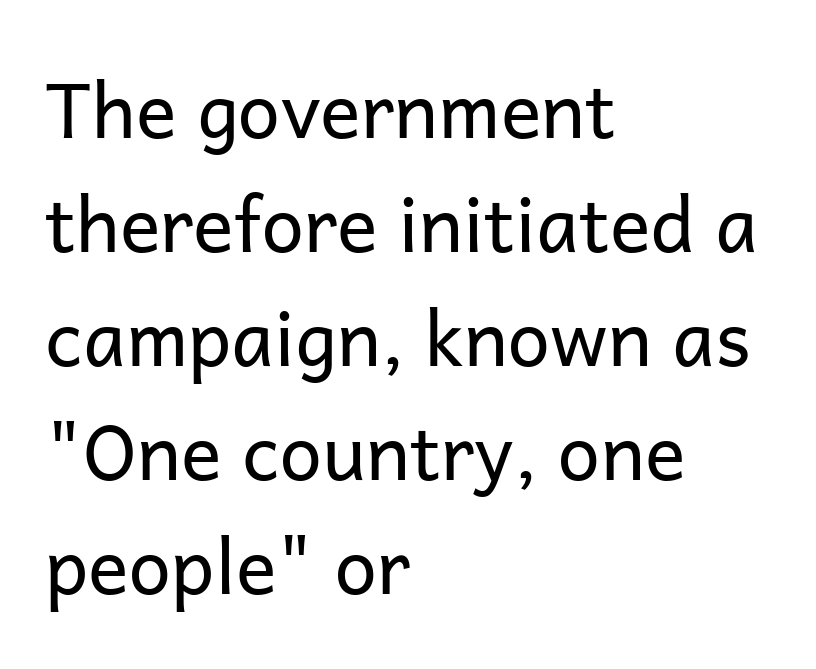
Q: Is the text bold? A: No.
Q: Is the text italic (slanted)? A: No, it is upright.
Q: Is the typeface a serif or a sans-serif typeface? A: Sans-serif.
Q: Is the text underlined? A: No.
Q: How is the paragraph aligned? A: Left-aligned.
Q: Is the spacing between letters normal or unusually wide? A: Normal.
Q: Is the spacing between lines tight, normal or loose? A: Normal.
Q: Width (condensed, normal, or wide)? A: Normal.
Q: Stroke contrast? A: Low.
Q: x-height? A: Medium.
Q: Monospaced? A: No.
